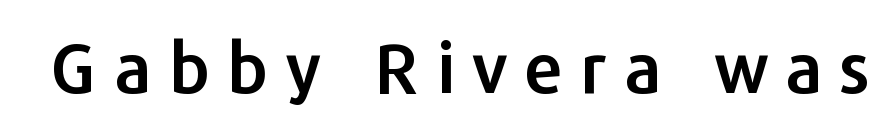
Designer's note — italics off, roman on. Type style note: lacks serifs. Decoration check: the copy has no underline. These lines are rendered in a variable-pitch font. The horizontal fit of the characters is loose and conspicuously gappy.
